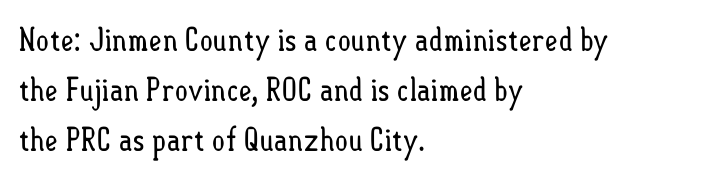
Weight class: somewhere from thin through regular. Letter spacing: default. Honestly, there is no underline to notice here at all. A roman cut, with each character standing at attention.
